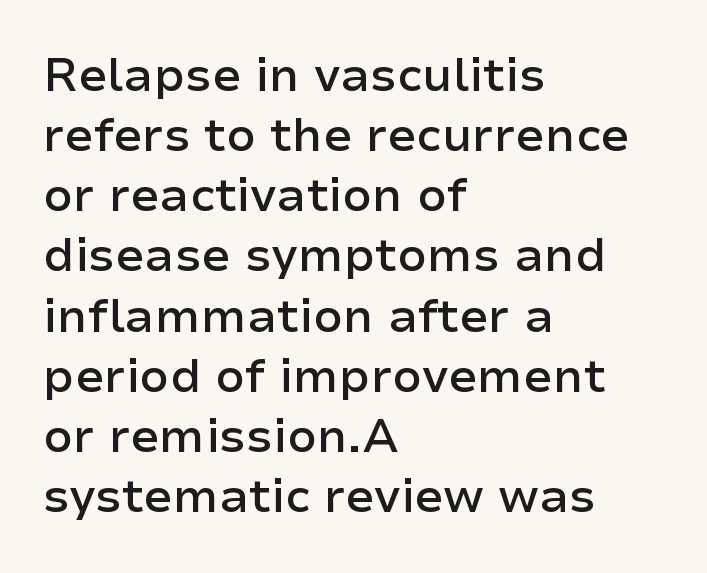
Q: Is the text bold? A: Semi-bold.
Q: Is the text italic (slanted)? A: No, it is upright.
Q: Is the typeface a serif or a sans-serif typeface? A: Sans-serif.
Q: Is the text underlined? A: No.
Q: How is the paragraph aligned? A: Left-aligned.
Q: Is the spacing between letters normal or unusually wide? A: Normal.
Q: Is the spacing between lines tight, normal or loose? A: Normal.
Q: Width (condensed, normal, or wide)? A: Normal.
Q: Stroke contrast? A: Low.
Q: x-height? A: Medium.
Q: Monospaced? A: No.
